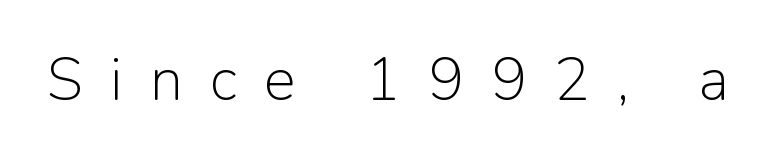
{"serif": "no", "italic": "no", "bold": "no", "weight": "light", "width": "normal", "stroke_contrast": "low", "x_height": "medium", "monospaced": "no", "underline": "no", "letter_spacing": "wide", "letter_spacing_em": 0.45, "glyph_px": 60}
